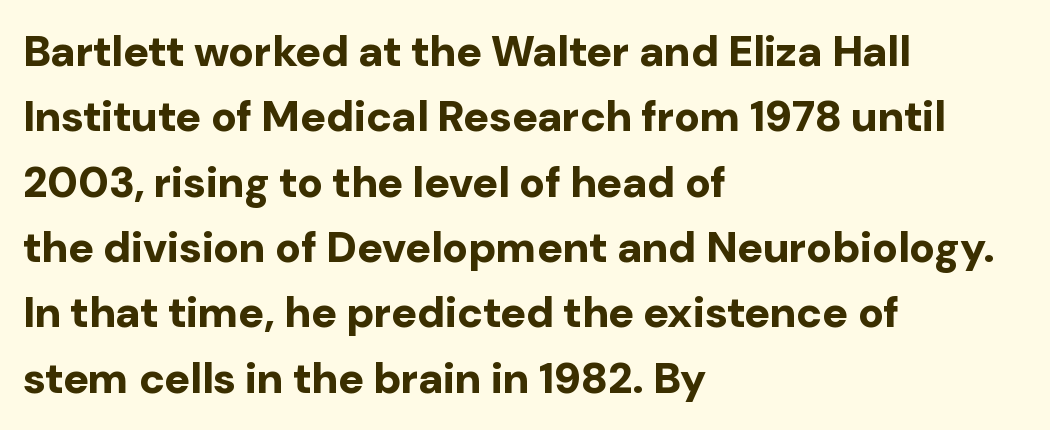
{"serif": "no", "italic": "no", "bold": "yes", "weight": "bold", "width": "normal", "stroke_contrast": "low", "x_height": "medium", "monospaced": "no", "underline": "no", "align": "left", "line_spacing": "normal", "line_spacing_ratio": 1.52, "letter_spacing": "normal", "letter_spacing_em": 0.0, "glyph_px": 43}
